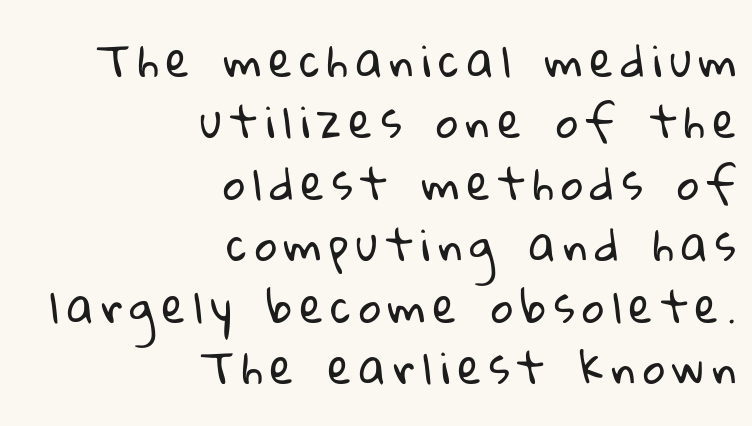
{"serif": "no", "bold": "no", "weight": "regular", "width": "normal", "stroke_contrast": "low", "x_height": "medium", "monospaced": "no", "underline": "no", "align": "right", "line_spacing": "normal", "line_spacing_ratio": 1.43, "glyph_px": 43}
